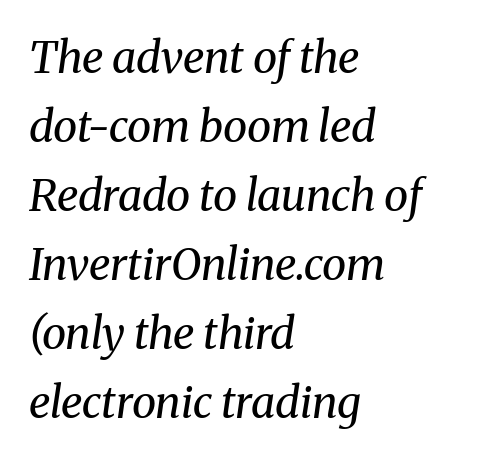
{"serif": "yes", "italic": "yes", "lean": "right", "slant_degrees": 8, "bold": "no", "weight": "regular", "width": "normal", "stroke_contrast": "medium", "x_height": "medium", "monospaced": "no", "underline": "no", "align": "left", "line_spacing": "normal", "line_spacing_ratio": 1.57, "letter_spacing": "normal", "letter_spacing_em": 0.0, "glyph_px": 44}
